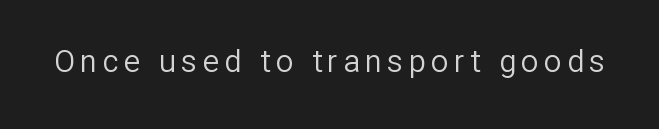
{"serif": "no", "italic": "no", "bold": "no", "weight": "regular", "width": "normal", "stroke_contrast": "low", "x_height": "medium", "monospaced": "no", "underline": "no", "glyph_px": 31}
